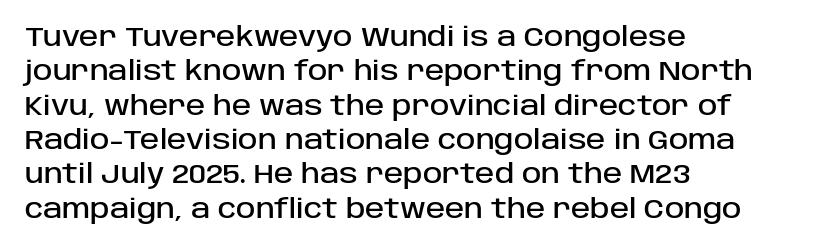
The image shows 26 px text type, upright; set left-aligned, normal line spacing (1.32x), normal letter spacing, not underlined.
